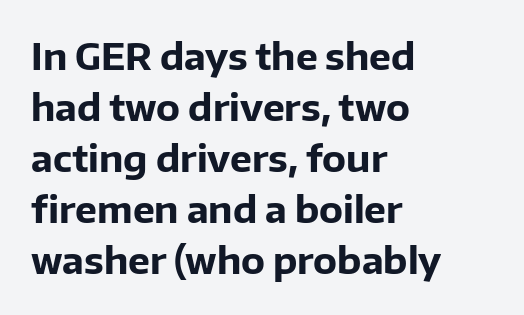
{"serif": "no", "italic": "no", "bold": "yes", "weight": "bold", "width": "normal", "stroke_contrast": "low", "x_height": "medium", "monospaced": "no", "underline": "no", "align": "left", "line_spacing": "normal", "line_spacing_ratio": 1.38, "letter_spacing": "normal", "letter_spacing_em": 0.0, "glyph_px": 37}
